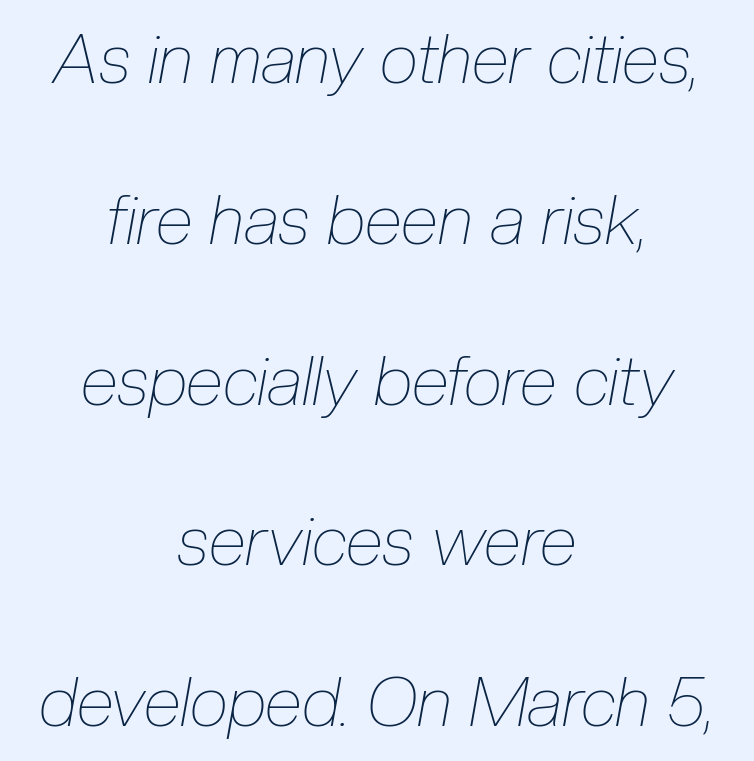
The image shows 69 px thin, condensed type, italic (leaning right); set centered, loose line spacing (2.33x), normal letter spacing, not underlined; low stroke contrast and a medium x-height.
